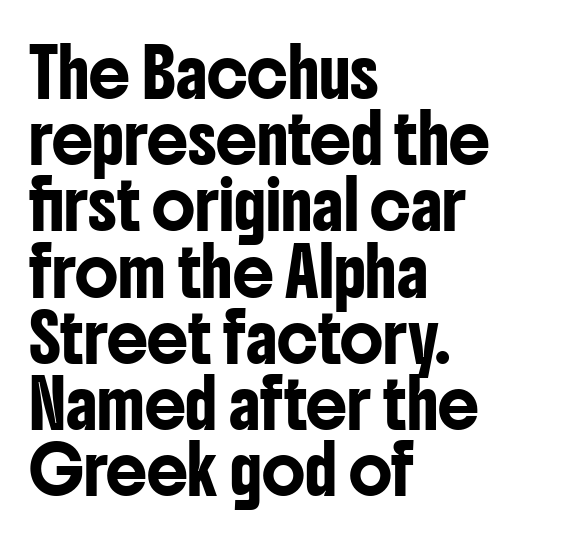
The image shows 46 px condensed sans-serif type, upright; set left-aligned, normal line spacing (1.44x), normal letter spacing, not underlined; low stroke contrast and a medium x-height.
